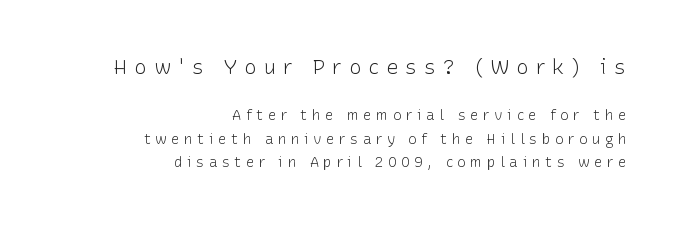
The vertical gap from one line to the next is medium. Clear beneath every line of the passage. In CSS terms this would be text-align: right. The composition opens big and finishes small.
